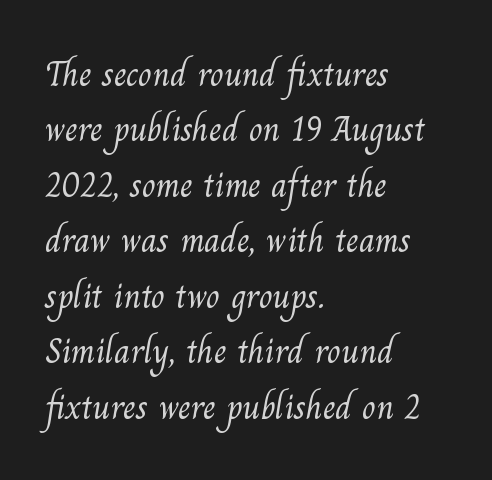
{"serif": "yes", "bold": "no", "weight": "light", "width": "normal", "stroke_contrast": "medium", "x_height": "small", "monospaced": "no", "underline": "no", "align": "left", "line_spacing": "normal", "line_spacing_ratio": 1.54, "letter_spacing": "normal", "letter_spacing_em": 0.0, "glyph_px": 36}
